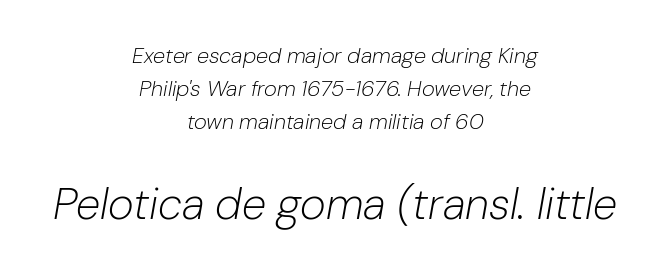
Q: Is the text bold? A: No.
Q: Is the text italic (slanted)? A: Yes, it leans right by about 10 degrees.
Q: Is the text underlined? A: No.
Q: How is the paragraph aligned? A: Centered.
Q: Is the spacing between letters normal or unusually wide? A: Normal.
Q: Is the spacing between lines tight, normal or loose? A: Normal.
Q: Which block of text is set in a larger size, the first (top) or the second (bottom)? A: The second (bottom) one.
Q: Width (condensed, normal, or wide)? A: Normal.
Q: Stroke contrast? A: Low.
Q: x-height? A: Medium.
Q: Monospaced? A: No.
